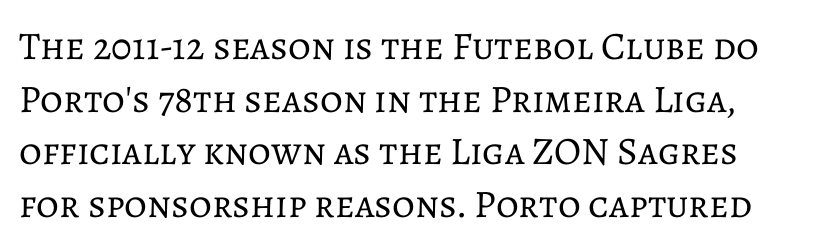
{"italic": "no", "bold": "no", "weight": "regular", "width": "normal", "stroke_contrast": "low", "x_height": "medium", "monospaced": "no", "underline": "no", "line_spacing": "normal", "line_spacing_ratio": 1.35, "letter_spacing": "normal", "letter_spacing_em": 0.0, "glyph_px": 39}
